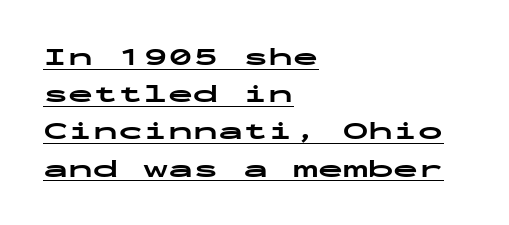
{"italic": "no", "bold": "yes", "underline": "yes", "align": "left", "line_spacing": "normal", "line_spacing_ratio": 1.49, "letter_spacing": "normal", "letter_spacing_em": 0.0, "glyph_px": 25}
